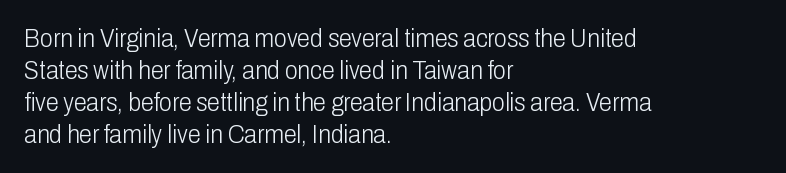
The image shows 26 px text type, upright; set left-aligned, line spacing 1.23x, normal letter spacing, not underlined.
